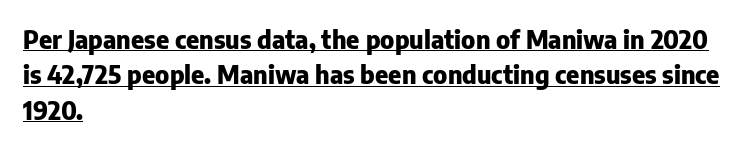
The image shows 25 px bold type, upright; set left-aligned, normal line spacing (1.42x), normal letter spacing, underlined.
